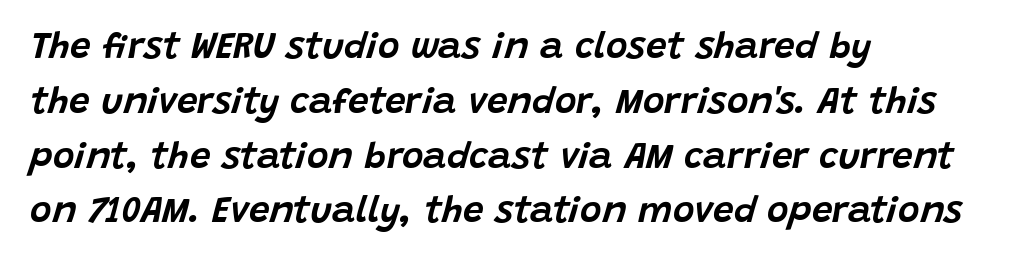
No word sits above an underline. Regarding leading, the lines here are spaced in the standard way. Each letter keeps its own natural width here, so spacing adapts to shape. Teacher's note: observe the even left margin — that is flush-left alignment. The letters are slanted; this is an italic face. Each word holds together tightly as a unit, with standard inter-letter gaps.
